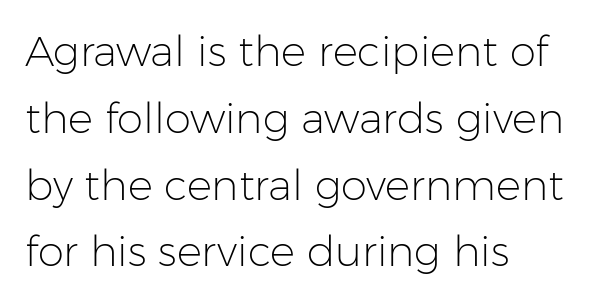
The image shows 42 px light sans-serif type, upright; set left-aligned, normal line spacing (1.59x), normal letter spacing, not underlined; low stroke contrast and a medium x-height.
